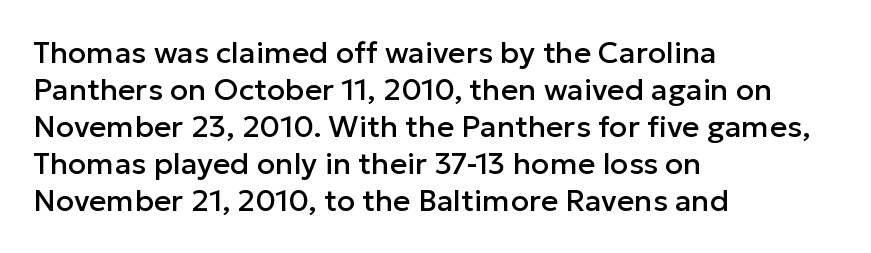
The letters stand upright; this is a roman face. Each word holds together tightly as a unit, with standard inter-letter gaps. The passage shown is typed in a proportional face where columns would drift. The baseline area is clear.
